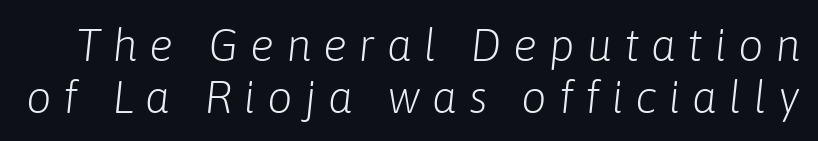
Line spacing here is tight. Compared with a typical body face, this is equally light or lighter still. Check under the words: just untouched page. Look at the tracking — it's clearly loosened, letters drifting apart. Character widths vary here, with narrow letters taking less room than wide ones. If you drew a line through each stem, it would be angled.
